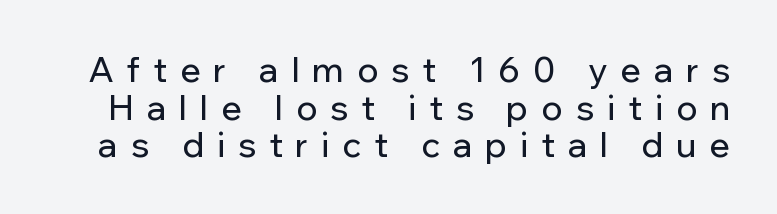
Q: Is the text italic (slanted)? A: No, it is upright.
Q: Is the typeface a serif or a sans-serif typeface? A: Sans-serif.
Q: Is the text underlined? A: No.
Q: Is the spacing between letters normal or unusually wide? A: Unusually wide.
Q: Is the spacing between lines tight, normal or loose? A: Tight.
Q: Width (condensed, normal, or wide)? A: Normal.
Q: Stroke contrast? A: Low.
Q: x-height? A: Medium.
Q: Monospaced? A: No.
